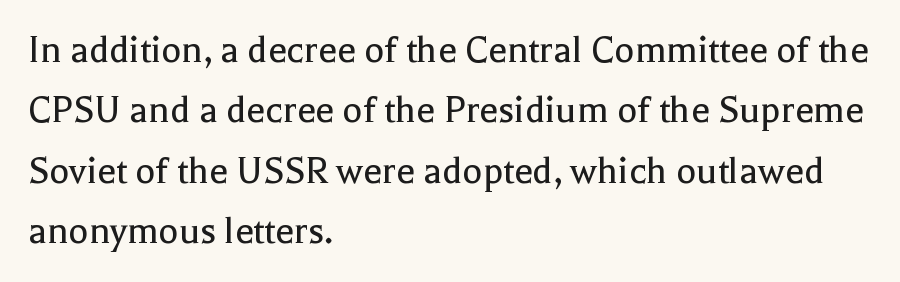
The image shows 42 px regular-weight serif type, upright; set left-aligned, normal line spacing (1.44x), normal letter spacing, not underlined; a medium x-height.
